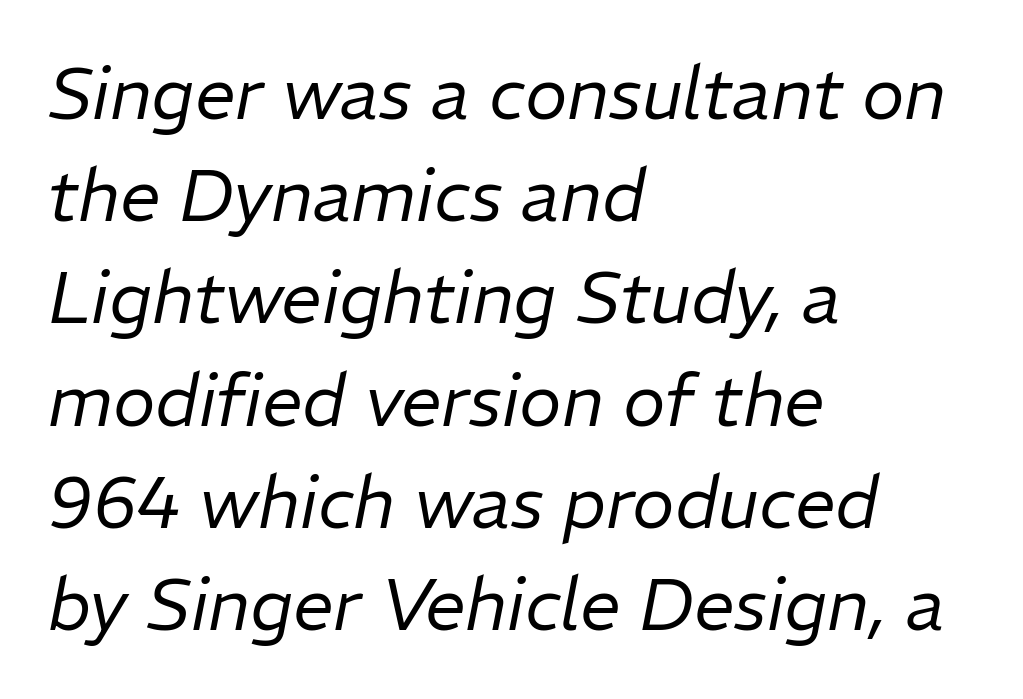
The image shows 72 px regular-weight type, italic (leaning right); set left-aligned, normal line spacing (1.42x), normal letter spacing, not underlined; low stroke contrast and a medium x-height.
